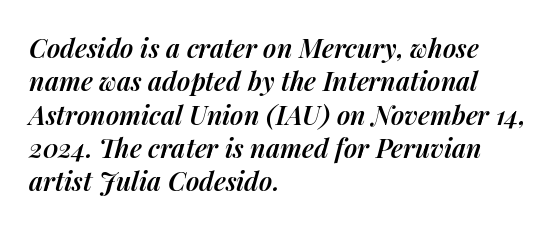
The image shows 26 px text type, italic (leaning right); set left-aligned, normal line spacing (1.28x), normal letter spacing, not underlined.
